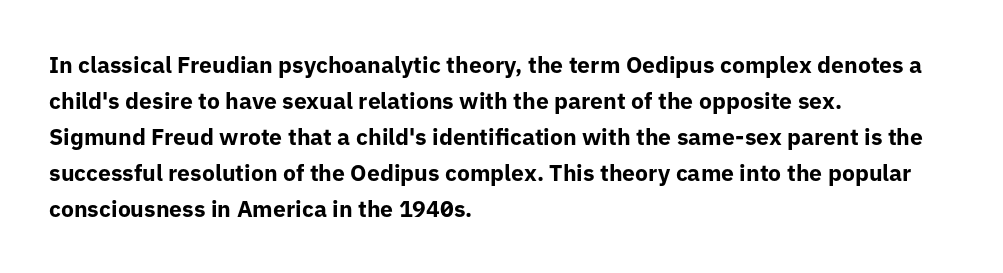
{"italic": "no", "bold": "yes", "underline": "no", "align": "left", "line_spacing": "normal", "line_spacing_ratio": 1.56, "letter_spacing": "normal", "letter_spacing_em": 0.0, "glyph_px": 23}
